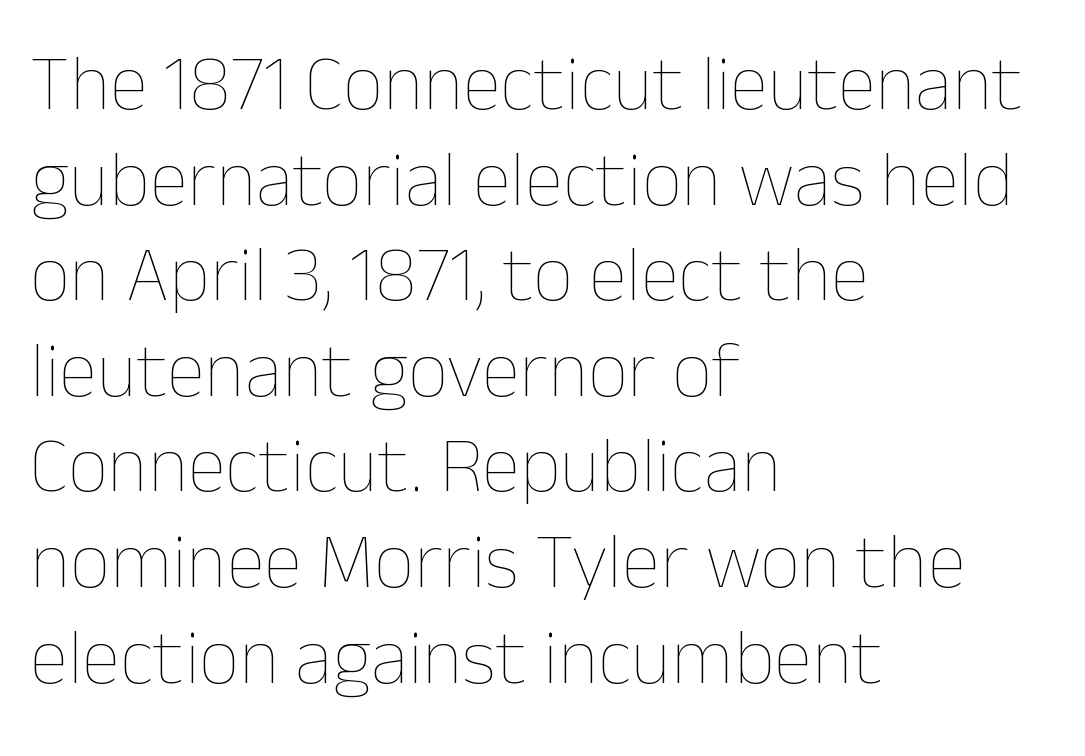
{"italic": "no", "bold": "no", "weight": "thin", "width": "normal", "stroke_contrast": "low", "x_height": "medium", "monospaced": "no", "underline": "no", "align": "left", "line_spacing_ratio": 1.21, "letter_spacing": "normal", "letter_spacing_em": 0.0, "glyph_px": 79}
